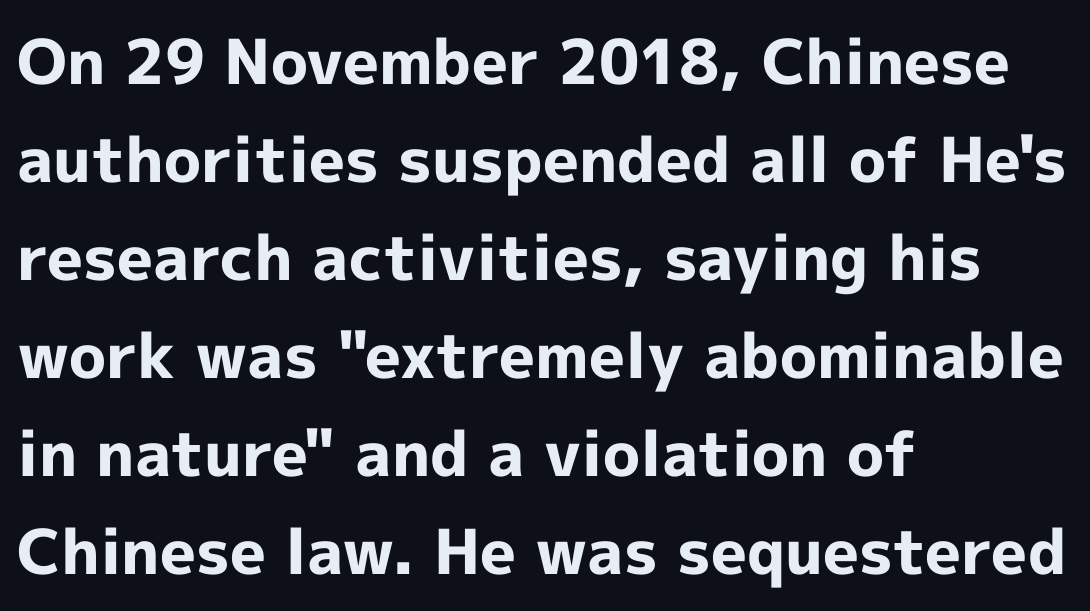
{"serif": "no", "italic": "no", "bold": "yes", "weight": "bold", "width": "normal", "x_height": "medium", "monospaced": "no", "underline": "no", "align": "left", "line_spacing": "normal", "line_spacing_ratio": 1.58, "letter_spacing": "normal", "letter_spacing_em": 0.0, "glyph_px": 62}
